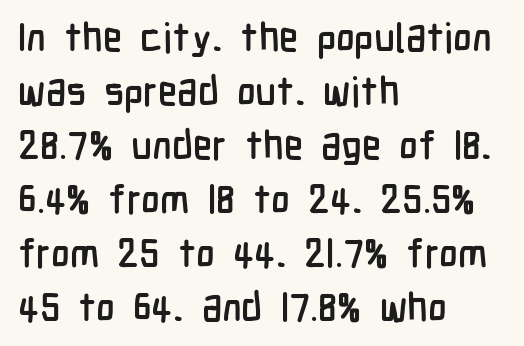
The image shows 40 px condensed sans-serif type, upright; set left-aligned, normal line spacing (1.35x), normal letter spacing, not underlined; low stroke contrast and a medium x-height.
